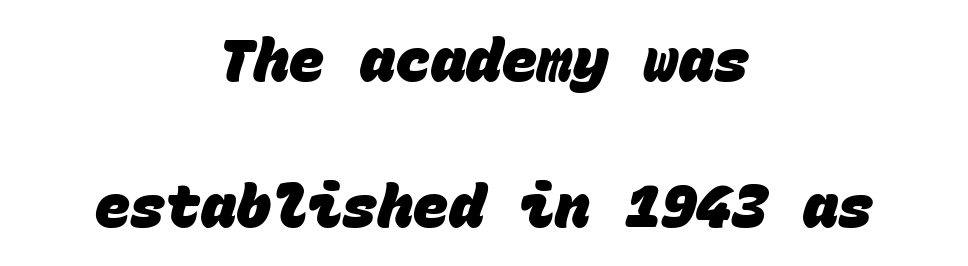
Q: Is the text bold? A: Yes.
Q: Is the typeface a serif or a sans-serif typeface? A: Sans-serif.
Q: Is the text underlined? A: No.
Q: How is the paragraph aligned? A: Centered.
Q: Is the spacing between letters normal or unusually wide? A: Normal.
Q: Is the spacing between lines tight, normal or loose? A: Loose.
Q: Width (condensed, normal, or wide)? A: Normal.
Q: Stroke contrast? A: Low.
Q: x-height? A: Large.
Q: Monospaced? A: Yes.
